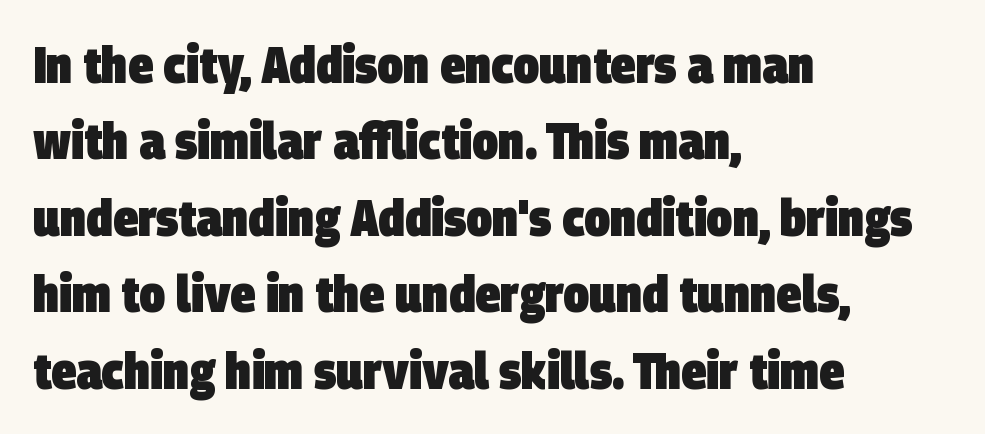
{"serif": "no", "bold": "yes", "weight": "heavy", "width": "condensed", "stroke_contrast": "low", "x_height": "large", "monospaced": "no", "underline": "no", "align": "left", "line_spacing": "normal", "line_spacing_ratio": 1.5, "letter_spacing": "normal", "letter_spacing_em": 0.0, "glyph_px": 51}
